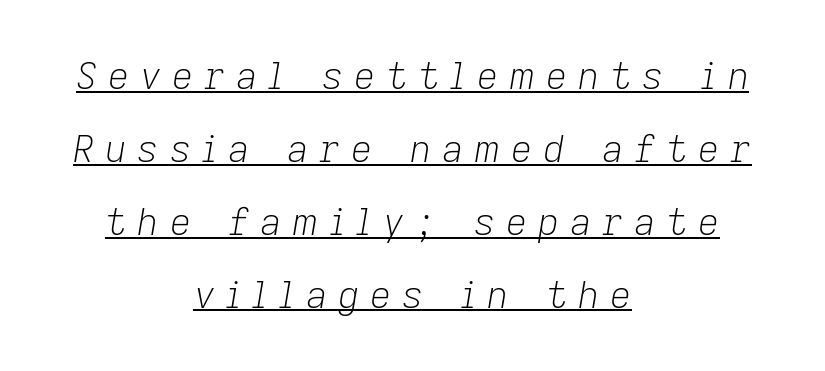
{"italic": "yes", "lean": "right", "slant_degrees": 9, "bold": "no", "weight": "light", "width": "normal", "stroke_contrast": "low", "x_height": "medium", "monospaced": "no", "underline": "yes", "align": "center", "line_spacing": "loose", "line_spacing_ratio": 1.97, "letter_spacing": "wide", "letter_spacing_em": 0.29, "glyph_px": 37}
